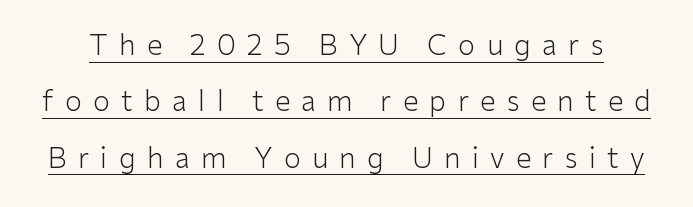
You can tell from the bare stems that sans-serif type was used. Quick note: not italic, upright. This sample carries an underscore along the baseline area. Think of a printed novel: that variable character pitch is what you see here. The weight would be labelled regular, book, light, or lighter still.
